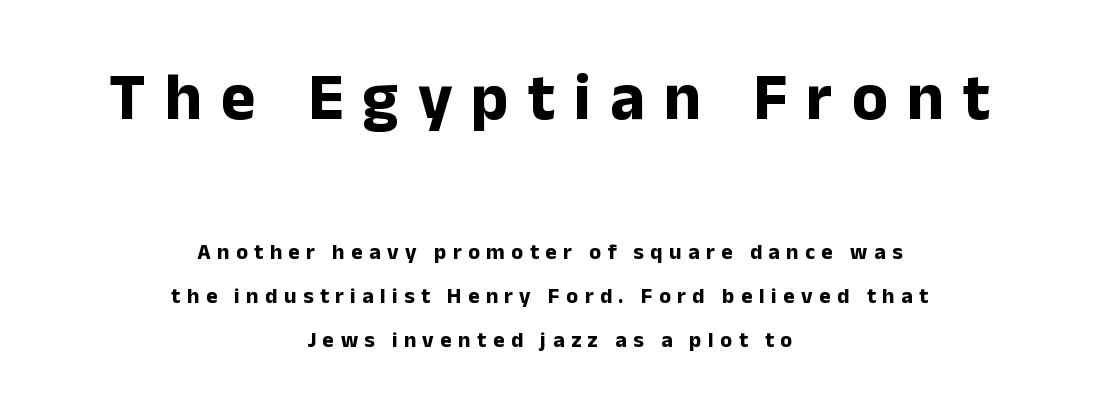
{"serif": "no", "italic": "no", "bold": "yes", "weight": "bold", "width": "normal", "stroke_contrast": "low", "x_height": "medium", "monospaced": "no", "underline": "no", "align": "center", "line_spacing": "loose", "line_spacing_ratio": 1.98, "letter_spacing": "wide", "letter_spacing_em": 0.29, "larger_block": "first", "size_ratio": 3.0, "glyph_px": 66}
